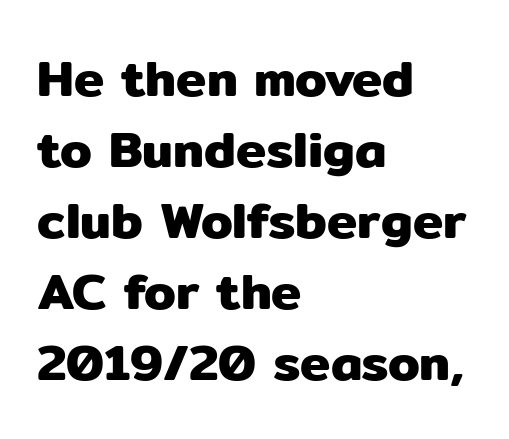
Q: Is the text italic (slanted)? A: No, it is upright.
Q: Is the typeface a serif or a sans-serif typeface? A: Sans-serif.
Q: Is the text underlined? A: No.
Q: How is the paragraph aligned? A: Left-aligned.
Q: Is the spacing between letters normal or unusually wide? A: Normal.
Q: Is the spacing between lines tight, normal or loose? A: Normal.
Q: Width (condensed, normal, or wide)? A: Normal.
Q: Stroke contrast? A: Low.
Q: x-height? A: Medium.
Q: Monospaced? A: No.
